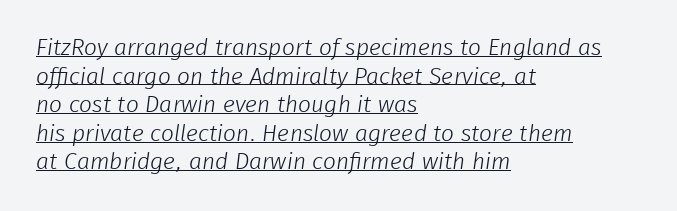
The image shows 23 px text type; set left-aligned, line spacing 1.24x, normal letter spacing, underlined.
